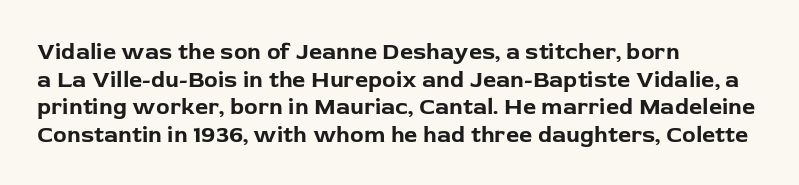
The image shows 23 px bold type, upright; set left-aligned, line spacing 1.2x, normal letter spacing, not underlined.
